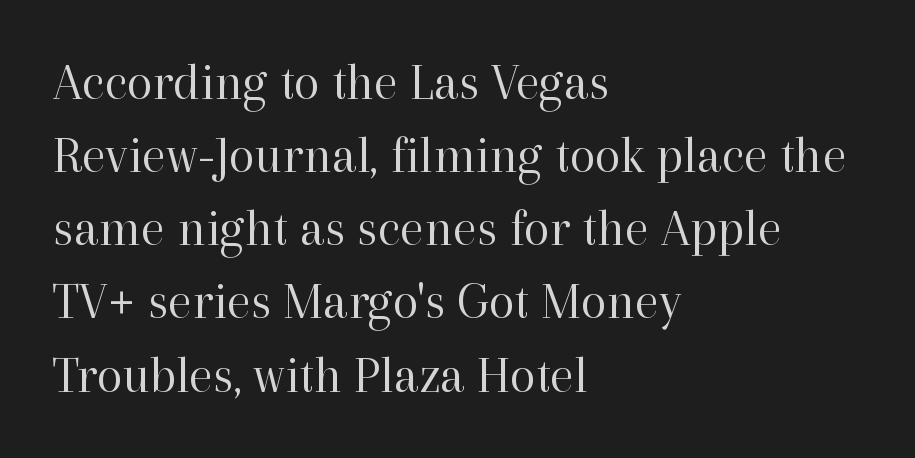
Q: Is the text bold? A: No.
Q: Is the text italic (slanted)? A: No, it is upright.
Q: Is the typeface a serif or a sans-serif typeface? A: Serif.
Q: Is the text underlined? A: No.
Q: How is the paragraph aligned? A: Left-aligned.
Q: Is the spacing between letters normal or unusually wide? A: Normal.
Q: Is the spacing between lines tight, normal or loose? A: Normal.
Q: Width (condensed, normal, or wide)? A: Normal.
Q: Stroke contrast? A: High.
Q: x-height? A: Medium.
Q: Monospaced? A: No.
